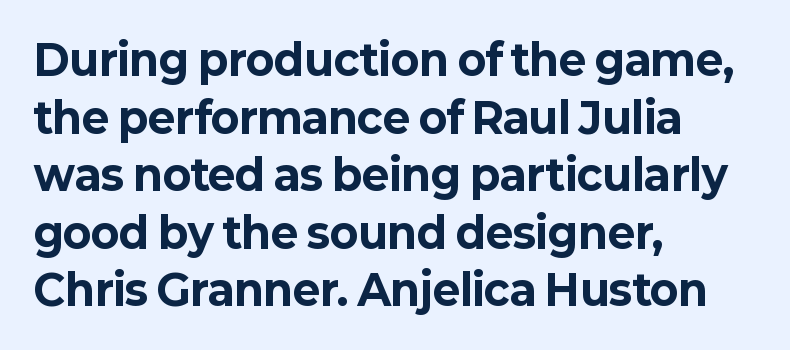
The image shows 42 px bold sans-serif type, upright; set left-aligned, normal line spacing (1.37x), normal letter spacing, not underlined; low stroke contrast and a medium x-height.
